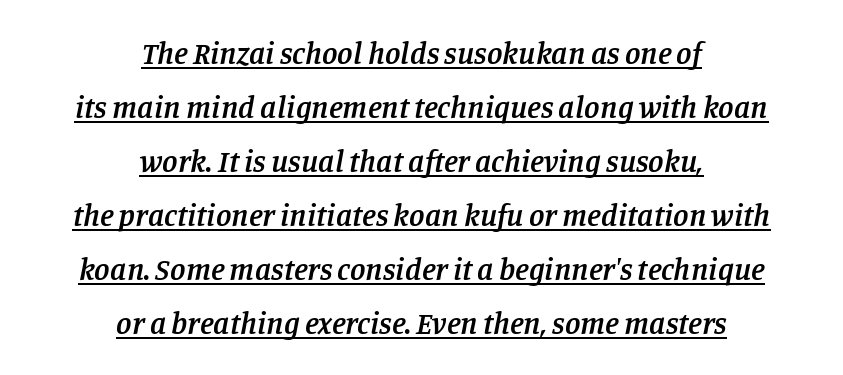
{"serif": "yes", "italic": "yes", "lean": "right", "slant_degrees": 11, "bold": "semi", "weight": "semibold", "width": "normal", "stroke_contrast": "low", "x_height": "large", "monospaced": "no", "underline": "yes", "align": "center", "line_spacing_ratio": 1.74, "letter_spacing": "normal", "letter_spacing_em": 0.0, "glyph_px": 31}
